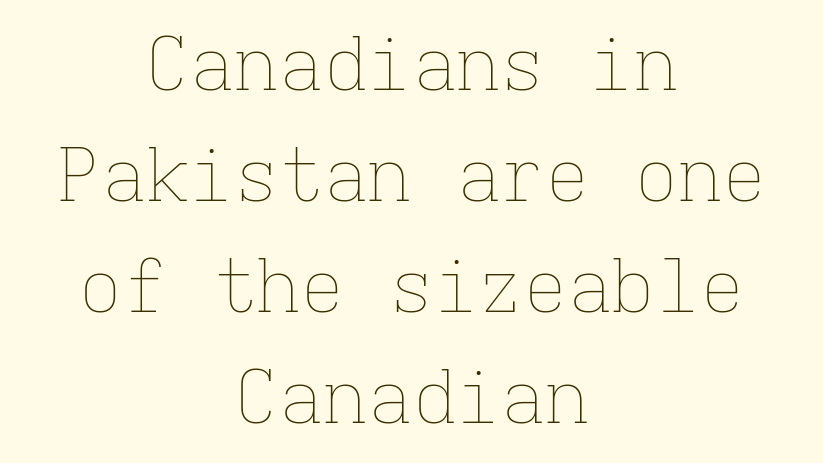
The image shows 74 px thin type, upright, monospaced; set centered, normal line spacing (1.5x), normal letter spacing, not underlined; low stroke contrast and a medium x-height.
